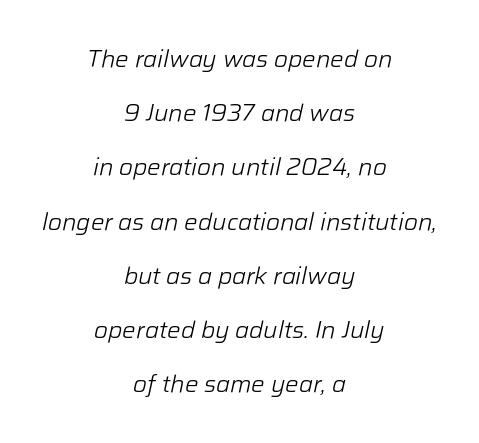
Q: Is the text bold? A: No.
Q: Is the text italic (slanted)? A: Yes, it leans right by about 12 degrees.
Q: Is the text underlined? A: No.
Q: How is the paragraph aligned? A: Centered.
Q: Is the spacing between letters normal or unusually wide? A: Normal.
Q: Is the spacing between lines tight, normal or loose? A: Loose.
